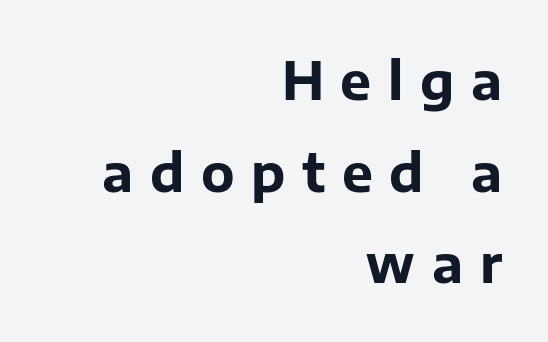
The lines in this sample share a right terminus and differ only in where they begin. Nobody drew a line under any word here. Emphasis by weight is at full strength: bold. You can tell it's not italic because the verticals are truly vertical.
